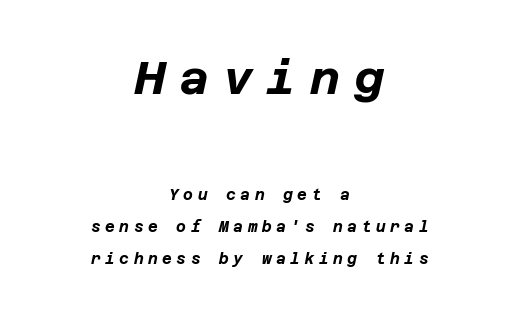
Q: Is the text bold? A: Yes.
Q: Is the text italic (slanted)? A: Yes, it leans right by about 12 degrees.
Q: Is the text underlined? A: No.
Q: How is the paragraph aligned? A: Centered.
Q: Is the spacing between letters normal or unusually wide? A: Unusually wide.
Q: Is the spacing between lines tight, normal or loose? A: Loose.
Q: Which block of text is set in a larger size, the first (top) or the second (bottom)? A: The first (top) one.
Q: Width (condensed, normal, or wide)? A: Normal.
Q: Stroke contrast? A: Low.
Q: x-height? A: Large.
